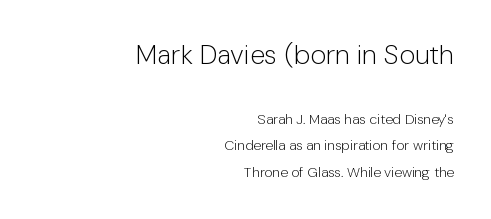
Q: Is the text bold? A: No.
Q: Is the text italic (slanted)? A: No, it is upright.
Q: Is the text underlined? A: No.
Q: How is the paragraph aligned? A: Right-aligned.
Q: Is the spacing between letters normal or unusually wide? A: Normal.
Q: Which block of text is set in a larger size, the first (top) or the second (bottom)? A: The first (top) one.
